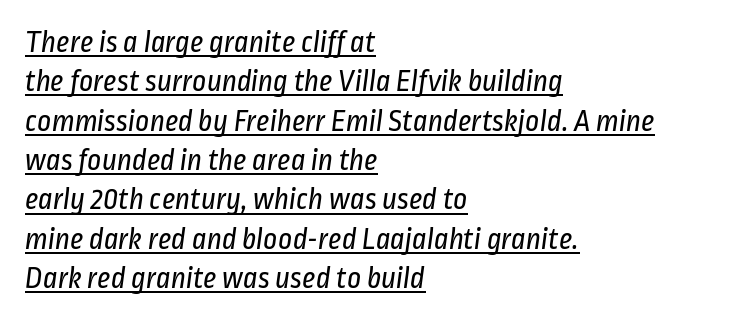
Q: Is the text bold? A: No.
Q: Is the typeface a serif or a sans-serif typeface? A: Sans-serif.
Q: Is the text underlined? A: Yes.
Q: How is the paragraph aligned? A: Left-aligned.
Q: Is the spacing between letters normal or unusually wide? A: Normal.
Q: Is the spacing between lines tight, normal or loose? A: Normal.
Q: Width (condensed, normal, or wide)? A: Condensed.
Q: Stroke contrast? A: Low.
Q: x-height? A: Medium.
Q: Monospaced? A: No.
